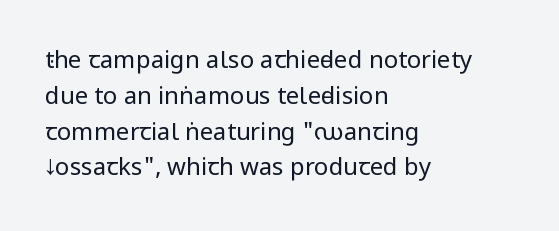
The image shows 24 px text type, upright; set left-aligned, normal line spacing (1.49x), normal letter spacing, not underlined.
